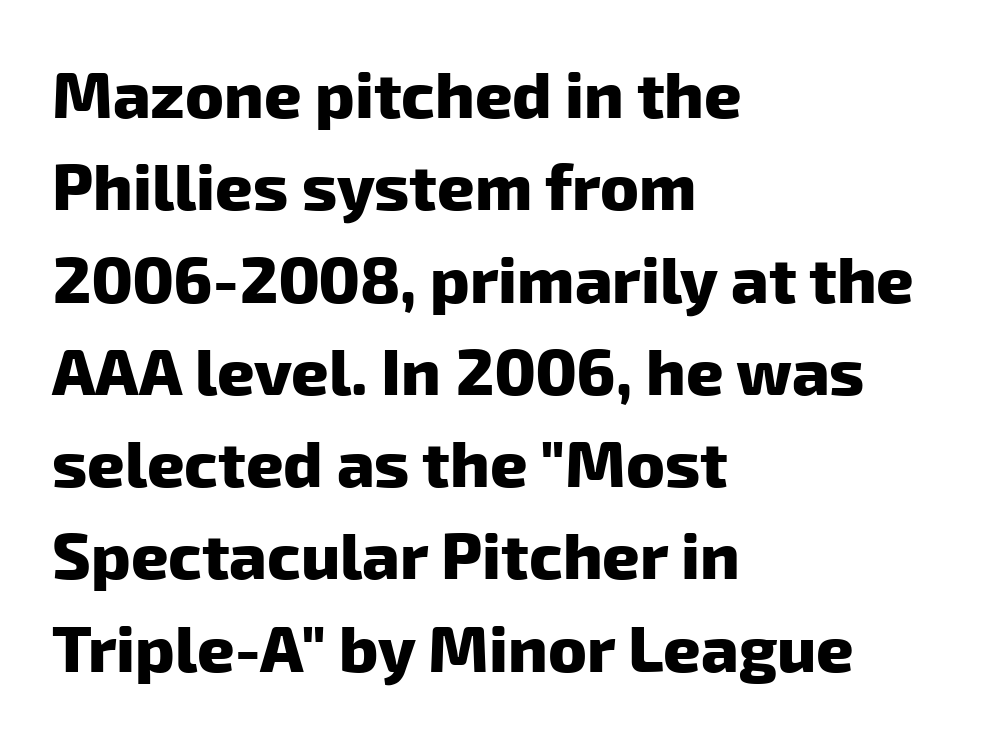
Q: Is the text bold? A: Yes.
Q: Is the typeface a serif or a sans-serif typeface? A: Sans-serif.
Q: Is the text underlined? A: No.
Q: How is the paragraph aligned? A: Left-aligned.
Q: Is the spacing between letters normal or unusually wide? A: Normal.
Q: Is the spacing between lines tight, normal or loose? A: Normal.
Q: Width (condensed, normal, or wide)? A: Normal.
Q: Stroke contrast? A: Low.
Q: x-height? A: Medium.
Q: Monospaced? A: No.
